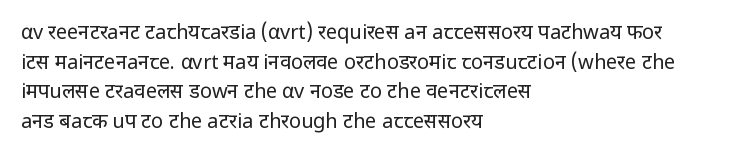
{"italic": "no", "bold": "no", "underline": "no", "align": "left", "line_spacing": "normal", "line_spacing_ratio": 1.48, "letter_spacing": "normal", "letter_spacing_em": 0.0, "glyph_px": 20}
